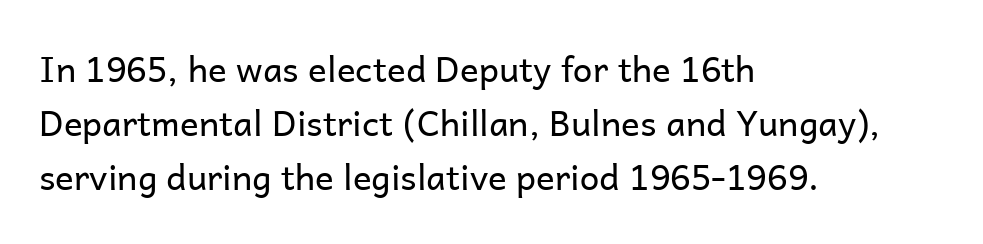
Q: Is the text bold? A: No.
Q: Is the text italic (slanted)? A: No, it is upright.
Q: Is the typeface a serif or a sans-serif typeface? A: Sans-serif.
Q: Is the text underlined? A: No.
Q: How is the paragraph aligned? A: Left-aligned.
Q: Is the spacing between letters normal or unusually wide? A: Normal.
Q: Is the spacing between lines tight, normal or loose? A: Normal.
Q: Width (condensed, normal, or wide)? A: Normal.
Q: Stroke contrast? A: Low.
Q: x-height? A: Medium.
Q: Monospaced? A: No.
